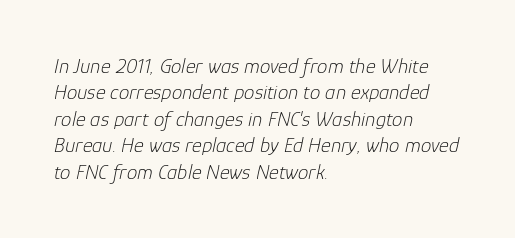
The image shows 21 px text type, italic (leaning right); set left-aligned, normal line spacing (1.26x), normal letter spacing, not underlined.
